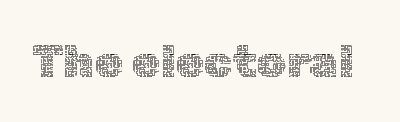
Q: Is the text bold? A: No.
Q: Is the text italic (slanted)? A: No, it is upright.
Q: Is the text underlined? A: No.
Q: Is the spacing between letters normal or unusually wide? A: Normal.
Q: Width (condensed, normal, or wide)? A: Normal.
Q: x-height? A: Medium.
Q: Monospaced? A: No.
